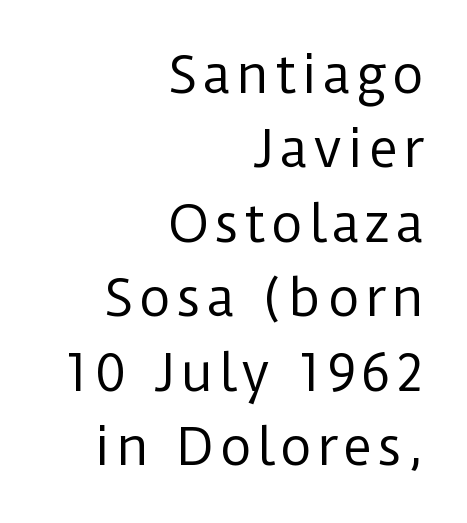
The image shows 50 px regular-weight sans-serif type, upright; set right-aligned, normal line spacing (1.49x), not underlined; low stroke contrast and a medium x-height.
